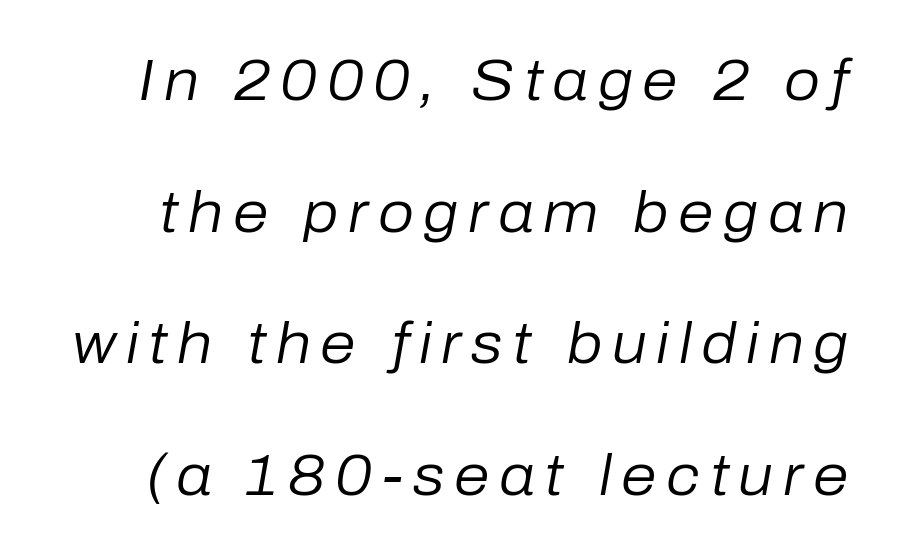
Q: Is the text bold? A: No.
Q: Is the text italic (slanted)? A: Yes, it leans right by about 10 degrees.
Q: Is the text underlined? A: No.
Q: Is the spacing between lines tight, normal or loose? A: Loose.
Q: Width (condensed, normal, or wide)? A: Normal.
Q: Stroke contrast? A: Low.
Q: x-height? A: Medium.
Q: Monospaced? A: No.
